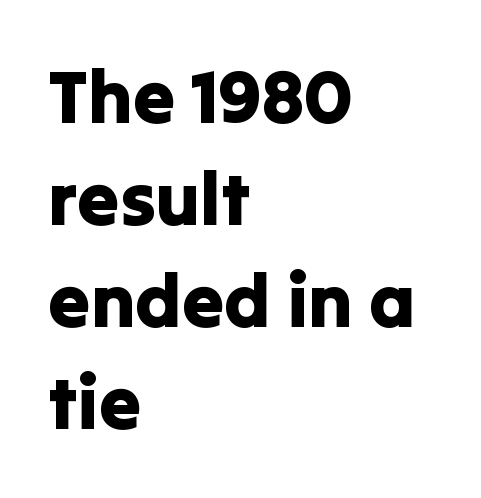
The image shows 75 px sans-serif type, upright; set left-aligned, normal line spacing (1.36x), normal letter spacing, not underlined; low stroke contrast and a medium x-height.
